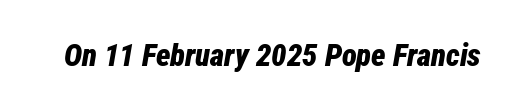
Short note: letters normally spaced. The space directly below the letters is spotless. Weight: bold. These lines are rendered in a variable-pitch font.
